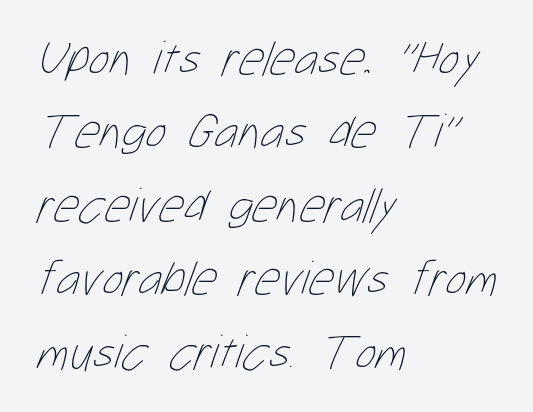
In terms of leading, this rendering sits right in the middle. Does extra space separate the letters? No, they use regular spacing. Layout note: lines flush left. This reads as an unemphasized weight, regular at the heaviest. Each letter keeps its own natural width here, so spacing adapts to shape. Beneath every word, the page is bare.
